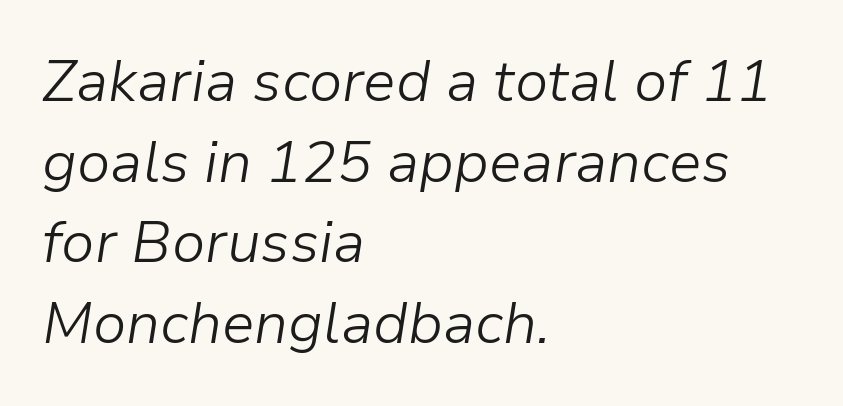
Q: Is the text bold? A: No.
Q: Is the text italic (slanted)? A: Yes, it leans right by about 9 degrees.
Q: Is the text underlined? A: No.
Q: How is the paragraph aligned? A: Left-aligned.
Q: Is the spacing between letters normal or unusually wide? A: Normal.
Q: Is the spacing between lines tight, normal or loose? A: Normal.
Q: Width (condensed, normal, or wide)? A: Normal.
Q: Stroke contrast? A: Low.
Q: x-height? A: Medium.
Q: Monospaced? A: No.
